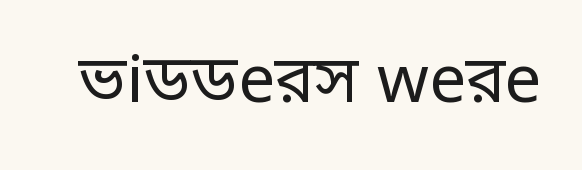
Q: Is the text bold? A: No.
Q: Is the text italic (slanted)? A: No, it is upright.
Q: Is the typeface a serif or a sans-serif typeface? A: Sans-serif.
Q: Is the text underlined? A: No.
Q: Is the spacing between letters normal or unusually wide? A: Normal.
Q: Width (condensed, normal, or wide)? A: Normal.
Q: Stroke contrast? A: Low.
Q: x-height? A: Large.
Q: Monospaced? A: No.
